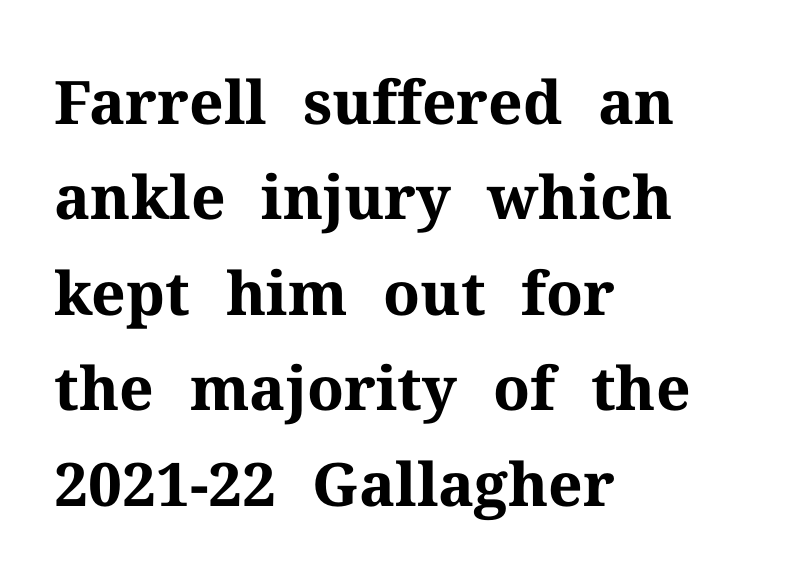
A classic flush-left, rag-right setting is used for this passage. Each letter keeps its own natural width here, so spacing adapts to shape. Underlining? Definitely not there. Quick note: not italic, upright. Weight check: bold — yes, fully.
